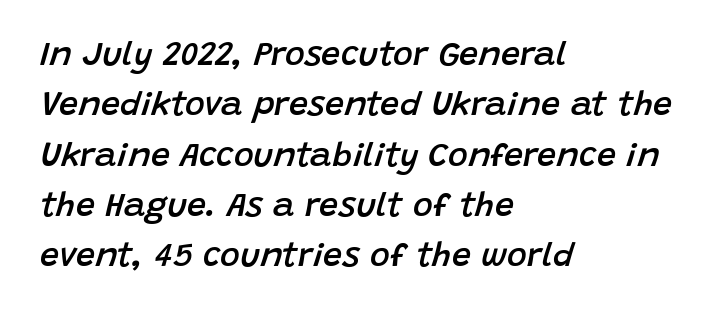
The glyphs have the mass of a demibold cut, below bold. Rule under the text: the space is simply empty. A typesetter would mark this as italic. This sample has the flowing, uneven cadence of proportional lettering.
